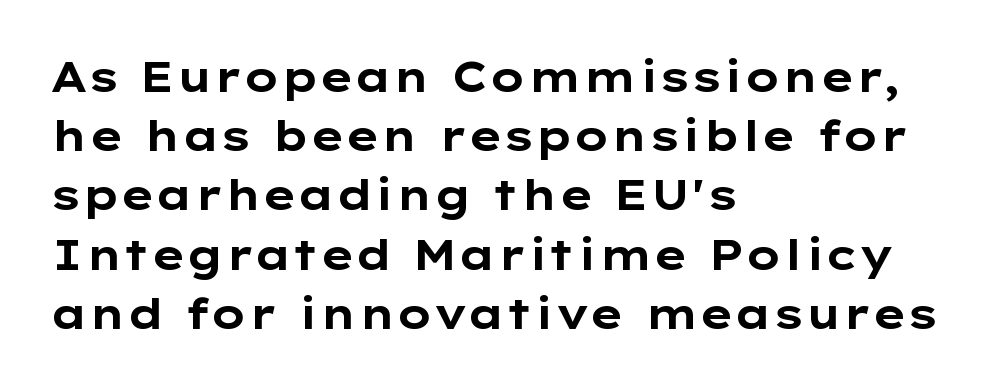
The image shows 42 px bold, wide sans-serif type, upright; set left-aligned, normal line spacing (1.41x), normal letter spacing, not underlined; low stroke contrast and a medium x-height.
